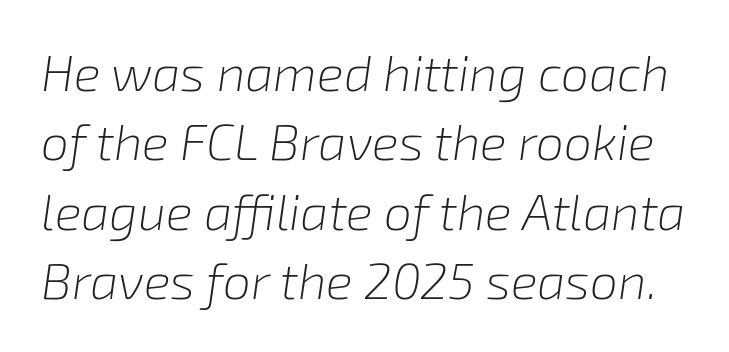
{"italic": "yes", "lean": "right", "slant_degrees": 8, "bold": "no", "weight": "light", "width": "normal", "stroke_contrast": "low", "x_height": "medium", "monospaced": "no", "underline": "no", "line_spacing": "normal", "line_spacing_ratio": 1.39, "letter_spacing": "normal", "letter_spacing_em": 0.0, "glyph_px": 50}
